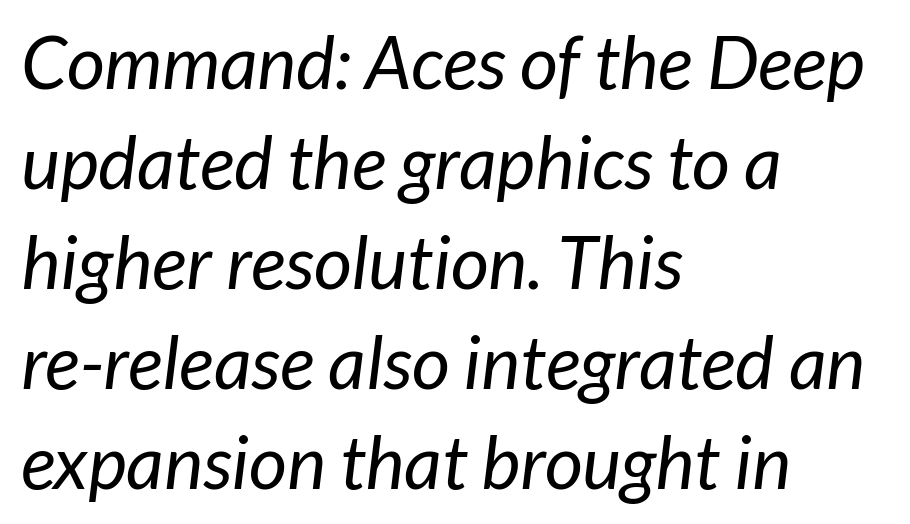
Q: Is the text bold? A: No.
Q: Is the typeface a serif or a sans-serif typeface? A: Sans-serif.
Q: Is the text underlined? A: No.
Q: How is the paragraph aligned? A: Left-aligned.
Q: Is the spacing between letters normal or unusually wide? A: Normal.
Q: Is the spacing between lines tight, normal or loose? A: Normal.
Q: Width (condensed, normal, or wide)? A: Normal.
Q: Stroke contrast? A: Low.
Q: x-height? A: Medium.
Q: Monospaced? A: No.
